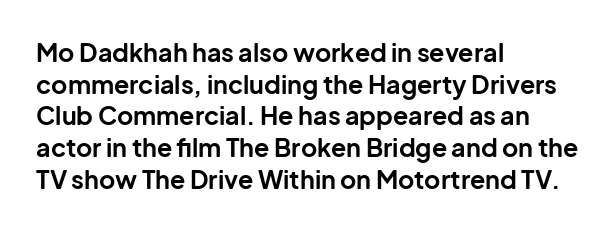
The image shows 25 px bold type, upright; set left-aligned, normal line spacing (1.27x), normal letter spacing, not underlined.
